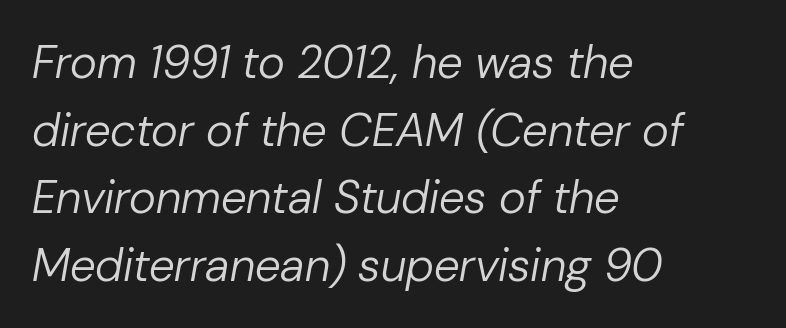
Proportional: the letters do not fall into vertical columns. Weight: not bold — regular or lighter. Regarding leading, the lines here are spaced in the standard way. There's an unmistakable incline to the writing here. The passage shown is not underscored anywhere. Line starts are locked; line ends wander.
